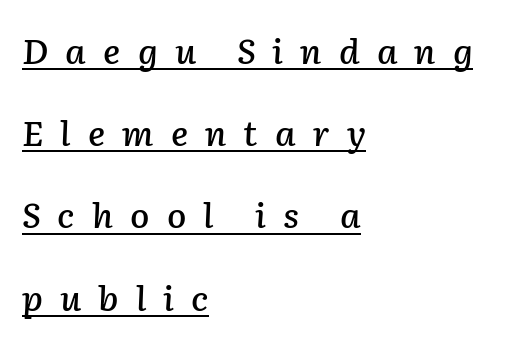
The letters advance in unequal steps, a hallmark of proportional type. The face used here has a pronounced slope to its letters. Horizontal bands of white between lines are thick stripes. Which margin do the lines hug? The left one — the right edge is uneven. Glyph-to-glyph distance is far greater than everyday printed text.
